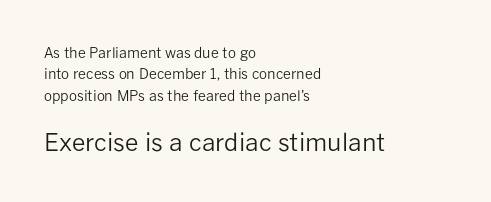
The image shows 24 px text type, upright; set left-aligned, normal line spacing (1.52x), normal letter spacing, not underlined; the second (bottom) block is 1.71x larger.
